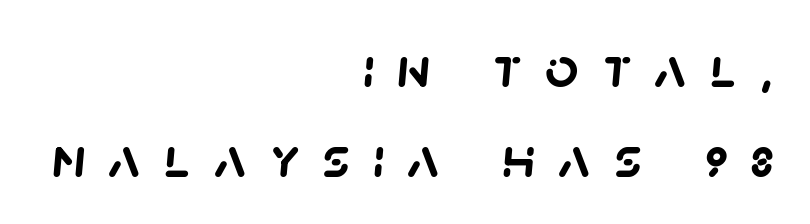
These lines sit exactly where default settings would place them. The glyphs in this specimen are sans serif. Caption: multi-line text, flush right, ragged left. Glance below the letters and you will spot only blank space. The horizontal fit of the characters is loose and conspicuously gappy.
